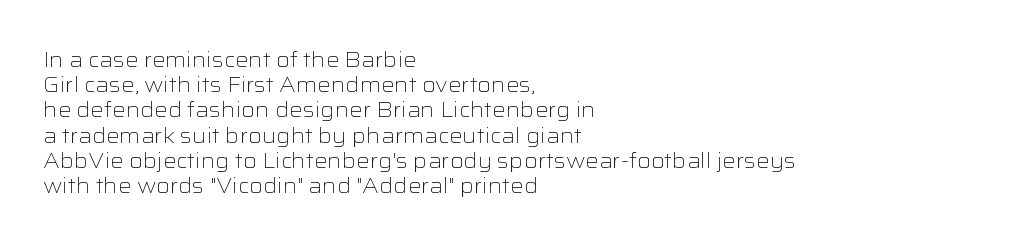
{"italic": "no", "bold": "no", "underline": "no", "align": "left", "line_spacing_ratio": 1.2, "letter_spacing": "normal", "letter_spacing_em": 0.0, "glyph_px": 21}
